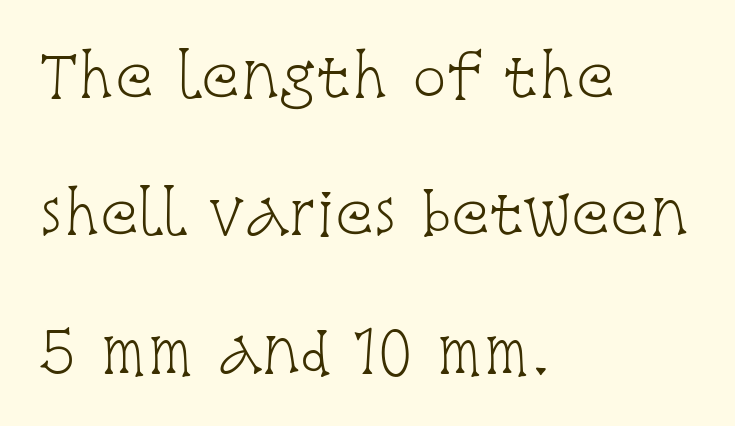
A light-to-regular cut is what we see here. Honestly, there is no underline to notice here at all. The tracking reads as untouched default to a designer's eye. A great deal of white space separates one row of letters from the next.
